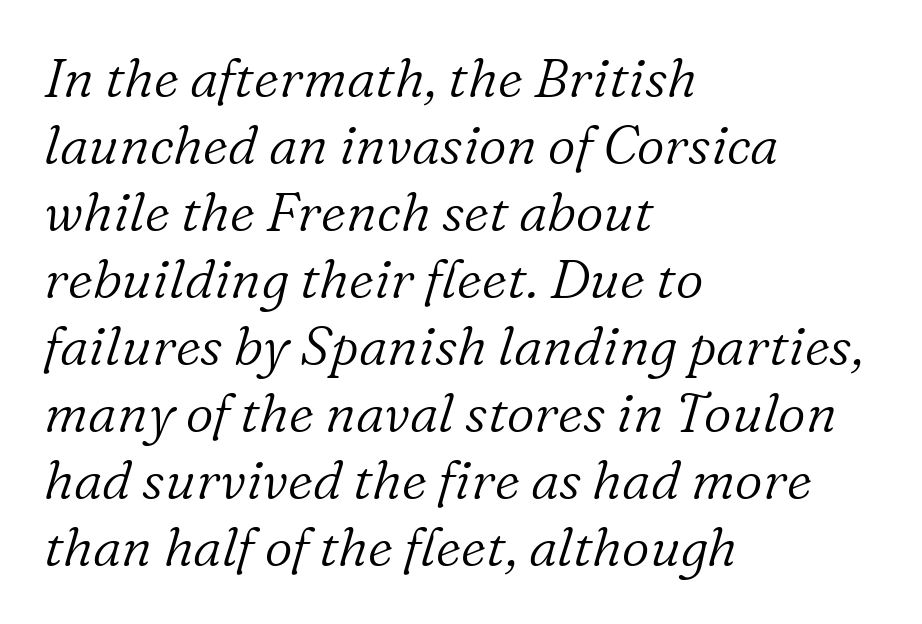
The setting favours the left margin, as ordinary paragraphs usually do. Clear beneath every line of the passage. These lines are composed in type with serifs. Spacing between characters is what you'd get straight out of the box. The cut favours lightness, reaching ordinary text weight at its darkest. Tall strokes in this sample are angled rather than plumb.
